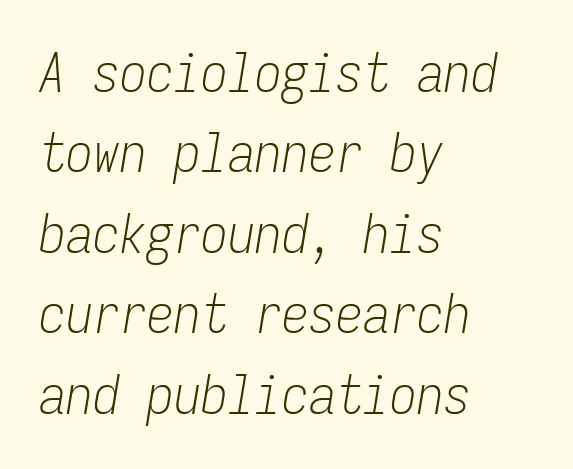
The image shows 54 px light, condensed type, italic (leaning right), monospaced; set left-aligned, normal line spacing (1.49x), normal letter spacing, not underlined; low stroke contrast and a medium x-height.
